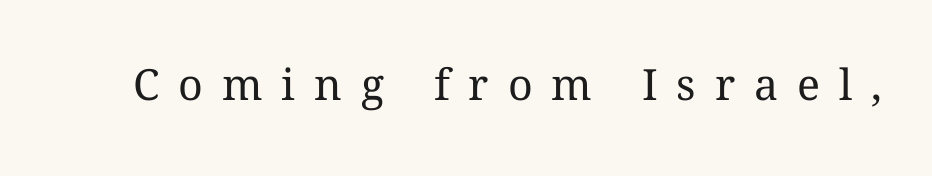
Q: Is the text bold? A: No.
Q: Is the text italic (slanted)? A: No, it is upright.
Q: Is the text underlined? A: No.
Q: Is the spacing between letters normal or unusually wide? A: Unusually wide.
Q: Width (condensed, normal, or wide)? A: Normal.
Q: Stroke contrast? A: Medium.
Q: x-height? A: Medium.
Q: Monospaced? A: No.
